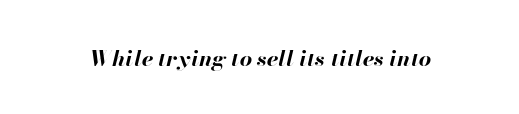
{"italic": "yes", "lean": "right", "slant_degrees": 13, "bold": "yes", "underline": "no", "letter_spacing": "normal", "letter_spacing_em": 0.0, "glyph_px": 22}
